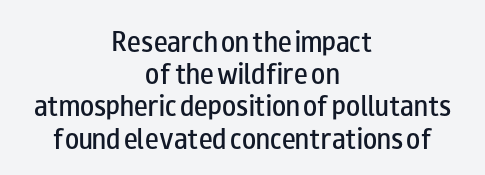
There is no visible air inserted between adjacent glyphs. The axis of the letterforms is exactly vertical. Horizontal alignment here is central, giving a formal, balanced look. The glyphs have the mass of a demibold cut, below bold. Horizontal bands of white between lines are of average thickness.
